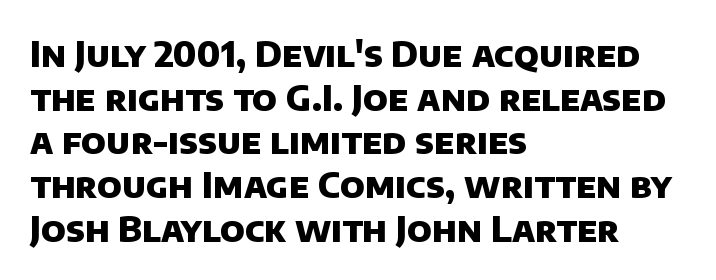
Q: Is the text bold? A: Yes.
Q: Is the typeface a serif or a sans-serif typeface? A: Sans-serif.
Q: Is the text underlined? A: No.
Q: How is the paragraph aligned? A: Left-aligned.
Q: Is the spacing between letters normal or unusually wide? A: Normal.
Q: Is the spacing between lines tight, normal or loose? A: Normal.
Q: Width (condensed, normal, or wide)? A: Normal.
Q: Stroke contrast? A: Low.
Q: x-height? A: Large.
Q: Monospaced? A: No.
